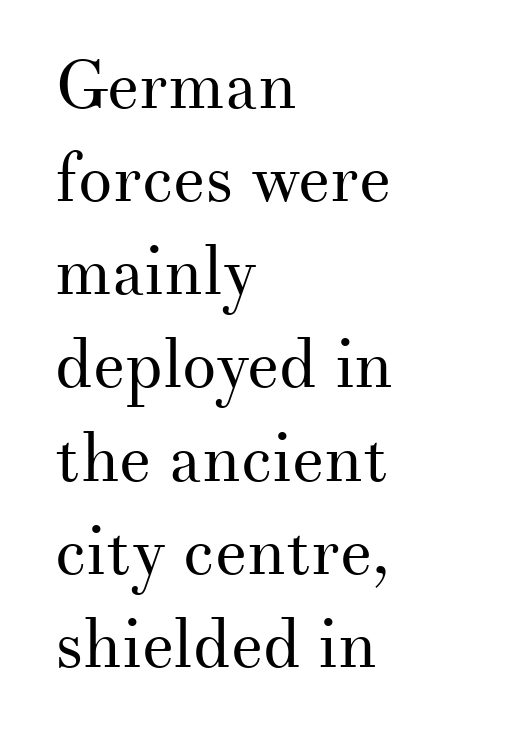
Q: Is the text bold? A: No.
Q: Is the text italic (slanted)? A: No, it is upright.
Q: Is the typeface a serif or a sans-serif typeface? A: Serif.
Q: Is the text underlined? A: No.
Q: How is the paragraph aligned? A: Left-aligned.
Q: Is the spacing between letters normal or unusually wide? A: Normal.
Q: Is the spacing between lines tight, normal or loose? A: Normal.
Q: Width (condensed, normal, or wide)? A: Normal.
Q: Stroke contrast? A: Medium.
Q: x-height? A: Small.
Q: Monospaced? A: No.
